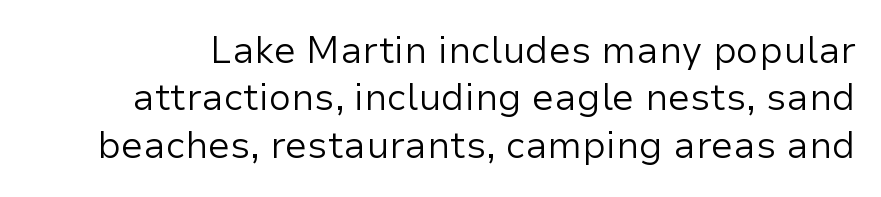
Stroke mass is kept to a normal reading level or below. Nothing unusual about the tracking: characters are spaced as the font intends. In terms of posture, this sample is upright. Rows of type keep a routine distance in the vertical direction. Each letter keeps its own natural width here, so spacing adapts to shape.
